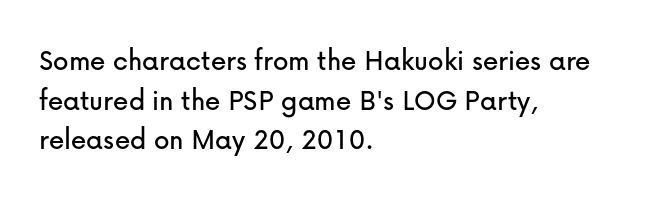
Q: Is the text italic (slanted)? A: No, it is upright.
Q: Is the typeface a serif or a sans-serif typeface? A: Sans-serif.
Q: Is the text underlined? A: No.
Q: How is the paragraph aligned? A: Left-aligned.
Q: Is the spacing between letters normal or unusually wide? A: Normal.
Q: Is the spacing between lines tight, normal or loose? A: Normal.
Q: Width (condensed, normal, or wide)? A: Normal.
Q: Stroke contrast? A: Low.
Q: x-height? A: Medium.
Q: Monospaced? A: No.
